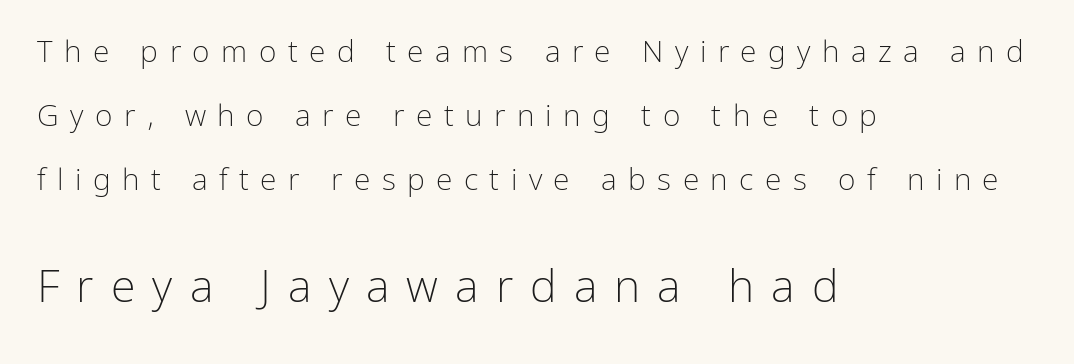
The image shows 45 px light sans-serif type, upright; set left-aligned, loose line spacing (2.13x), unusually wide letter spacing (+0.38 em), not underlined; the second (bottom) block is 1.5x larger; low stroke contrast and a medium x-height.
